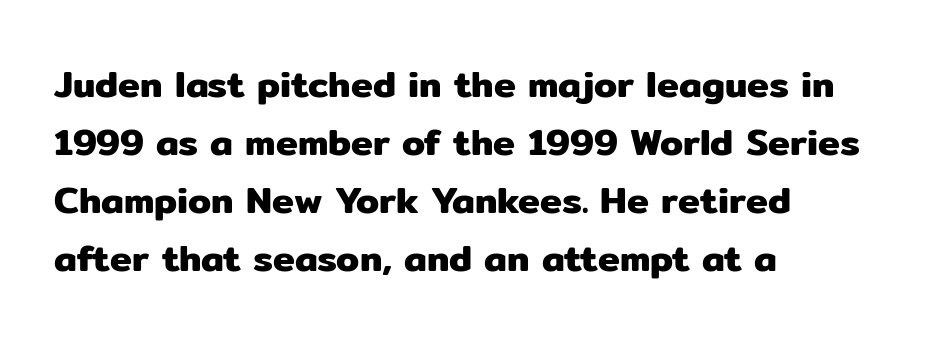
{"serif": "no", "italic": "no", "width": "normal", "stroke_contrast": "low", "x_height": "medium", "monospaced": "no", "underline": "no", "align": "left", "line_spacing": "normal", "line_spacing_ratio": 1.57, "letter_spacing": "normal", "letter_spacing_em": 0.0, "glyph_px": 37}
